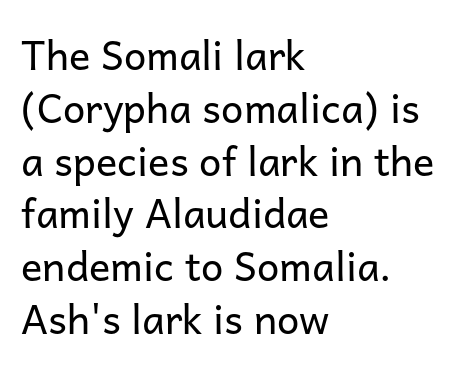
Observe the absence of serifs on each vertical stroke in this sample. The typography opts for an upright posture over an oblique one. Has an underline been added? It has not. No heavy texture on the line: the type isn't bold. The leading is moderate, giving the passage an even texture.
